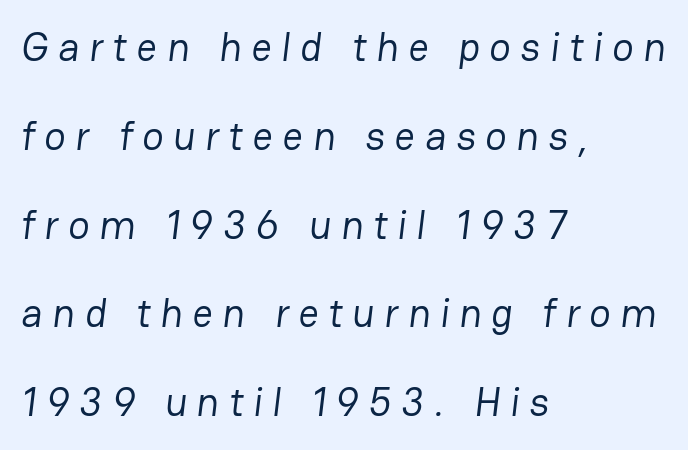
Q: Is the text bold? A: No.
Q: Is the typeface a serif or a sans-serif typeface? A: Sans-serif.
Q: Is the text underlined? A: No.
Q: How is the paragraph aligned? A: Left-aligned.
Q: Is the spacing between letters normal or unusually wide? A: Unusually wide.
Q: Is the spacing between lines tight, normal or loose? A: Loose.
Q: Width (condensed, normal, or wide)? A: Normal.
Q: Stroke contrast? A: Low.
Q: x-height? A: Medium.
Q: Monospaced? A: No.
